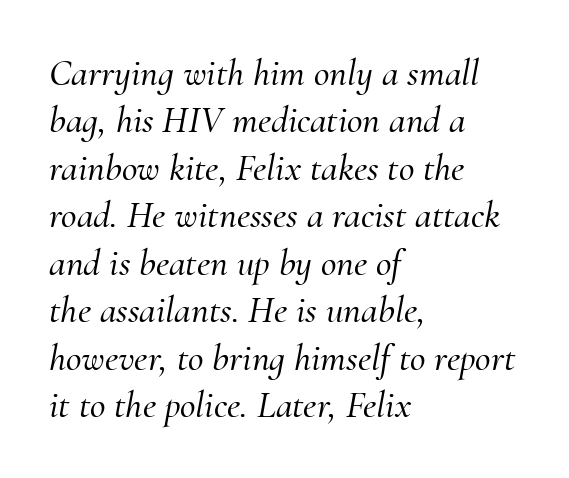
The image shows 38 px serif type, italic (leaning right); set left-aligned, normal line spacing (1.25x), normal letter spacing, not underlined; medium stroke contrast and a small x-height.
